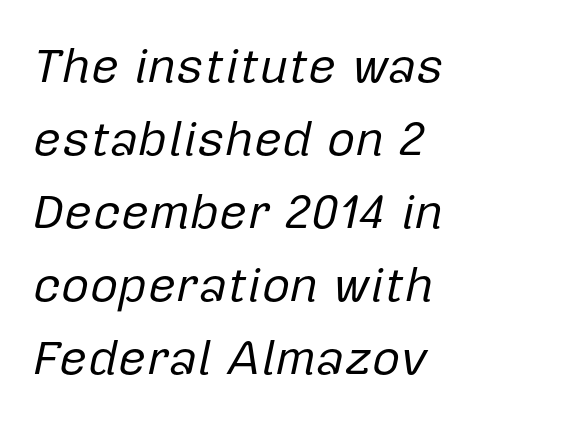
{"italic": "yes", "lean": "right", "slant_degrees": 12, "bold": "no", "weight": "regular", "width": "normal", "stroke_contrast": "low", "x_height": "medium", "monospaced": "no", "underline": "no", "align": "left", "line_spacing": "normal", "line_spacing_ratio": 1.49, "letter_spacing": "normal", "letter_spacing_em": 0.0, "glyph_px": 49}
